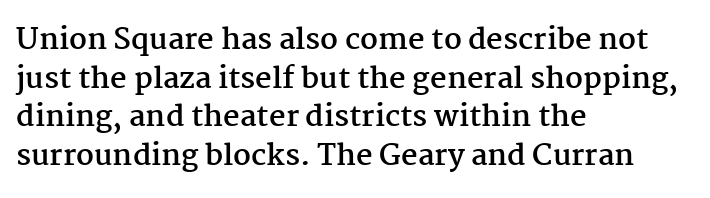
Q: Is the text bold? A: Yes.
Q: Is the text italic (slanted)? A: No, it is upright.
Q: Is the typeface a serif or a sans-serif typeface? A: Serif.
Q: Is the text underlined? A: No.
Q: How is the paragraph aligned? A: Left-aligned.
Q: Is the spacing between letters normal or unusually wide? A: Normal.
Q: Is the spacing between lines tight, normal or loose? A: Normal.
Q: Width (condensed, normal, or wide)? A: Normal.
Q: Stroke contrast? A: Medium.
Q: x-height? A: Medium.
Q: Monospaced? A: No.
